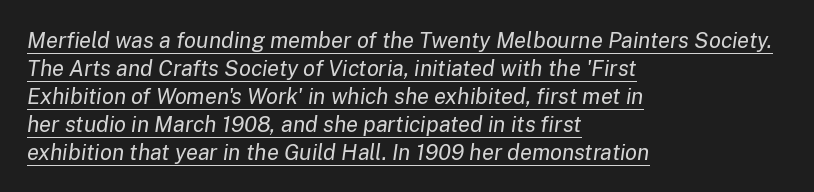
Q: Is the text bold? A: No.
Q: Is the text italic (slanted)? A: Yes, it leans right by about 8 degrees.
Q: Is the text underlined? A: Yes.
Q: How is the paragraph aligned? A: Left-aligned.
Q: Is the spacing between letters normal or unusually wide? A: Normal.
Q: Is the spacing between lines tight, normal or loose? A: Normal.
